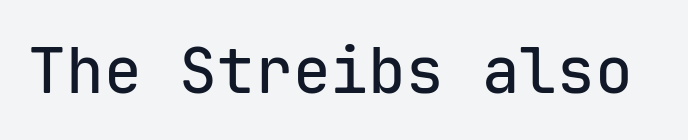
This is roman type, the default non-slanted kind. Here the designer chose a console-style face with uniform glyph widths. Compared with typical body copy, the letter spacing here is the same. Stroke terminals: plain, sans-serif.
